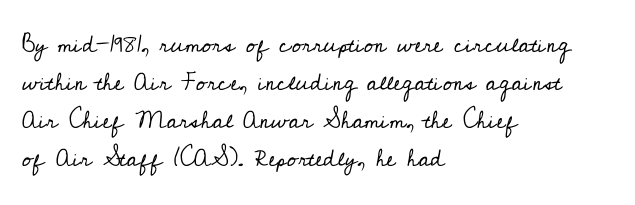
Q: Is the text bold? A: No.
Q: Is the text italic (slanted)? A: Yes.
Q: Is the text underlined? A: No.
Q: How is the paragraph aligned? A: Left-aligned.
Q: Is the spacing between letters normal or unusually wide? A: Normal.
Q: Is the spacing between lines tight, normal or loose? A: Normal.
